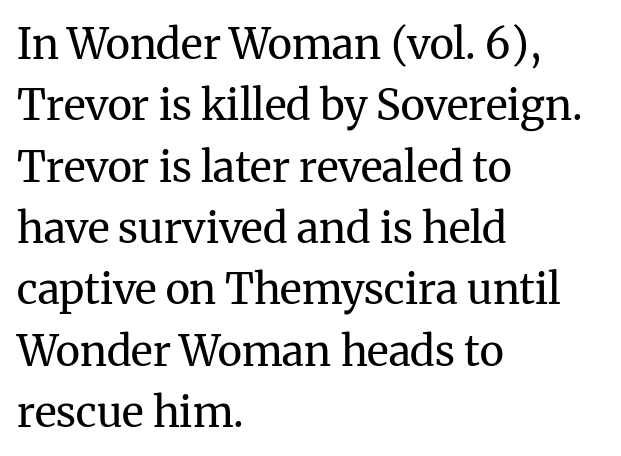
{"serif": "yes", "italic": "no", "bold": "no", "weight": "regular", "width": "normal", "stroke_contrast": "medium", "x_height": "medium", "monospaced": "no", "underline": "no", "align": "left", "line_spacing": "normal", "line_spacing_ratio": 1.46, "letter_spacing": "normal", "letter_spacing_em": 0.0, "glyph_px": 42}
